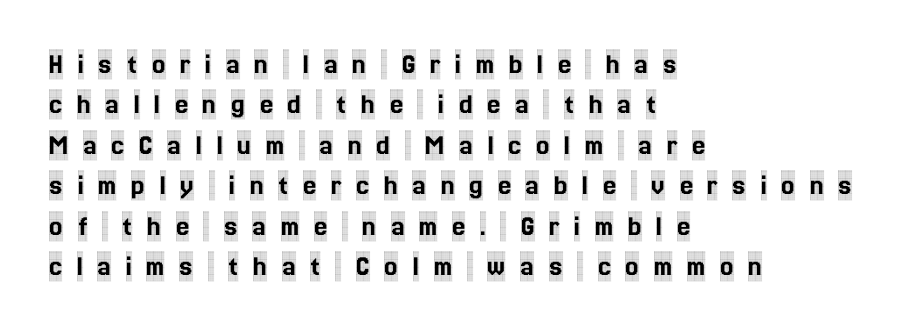
{"serif": "yes", "italic": "no", "width": "condensed", "x_height": "large", "monospaced": "no", "underline": "no", "align": "left", "line_spacing": "normal", "line_spacing_ratio": 1.35, "letter_spacing": "wide", "letter_spacing_em": 0.48, "glyph_px": 30}
